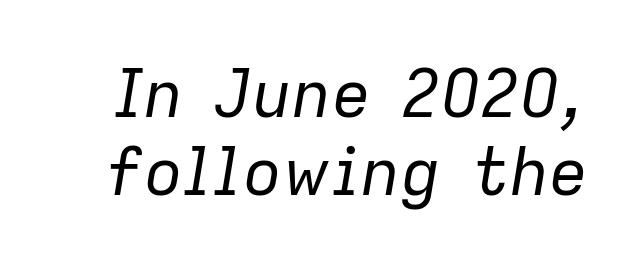
{"italic": "yes", "lean": "right", "slant_degrees": 9, "bold": "no", "weight": "regular", "width": "normal", "stroke_contrast": "low", "x_height": "medium", "monospaced": "no", "underline": "no", "line_spacing_ratio": 1.18, "letter_spacing": "normal", "letter_spacing_em": 0.0, "glyph_px": 66}
